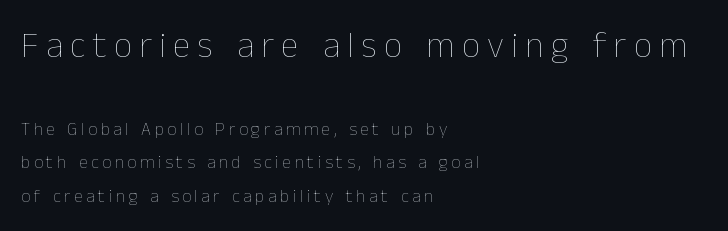
The image shows 36 px thin type, upright; set left-aligned, line spacing 1.86x, unusually wide letter spacing (+0.2 em), not underlined; the first (top) block is 2.0x larger; low stroke contrast and a medium x-height.
